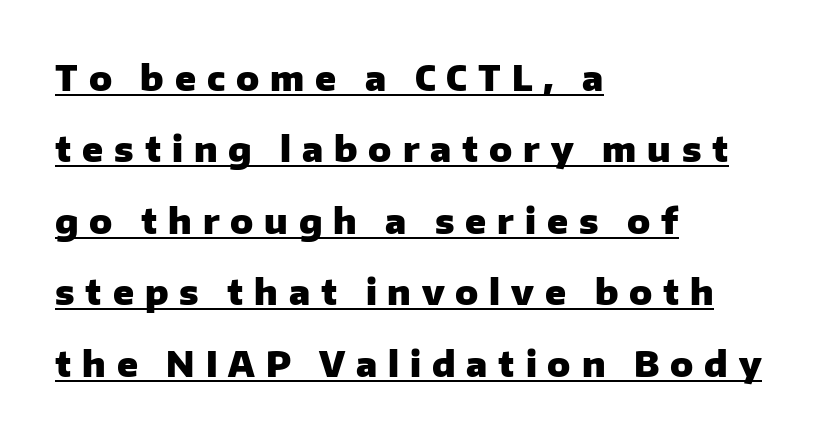
The image shows 34 px heavy sans-serif type, upright; set left-aligned, loose line spacing (2.1x), unusually wide letter spacing (+0.32 em), underlined; low stroke contrast and a medium x-height.
